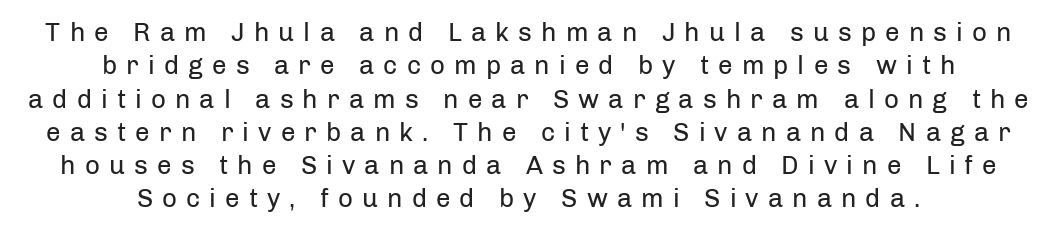
{"italic": "no", "bold": "no", "underline": "no", "align": "center", "line_spacing": "normal", "line_spacing_ratio": 1.28, "letter_spacing": "wide", "letter_spacing_em": 0.35, "glyph_px": 26}
